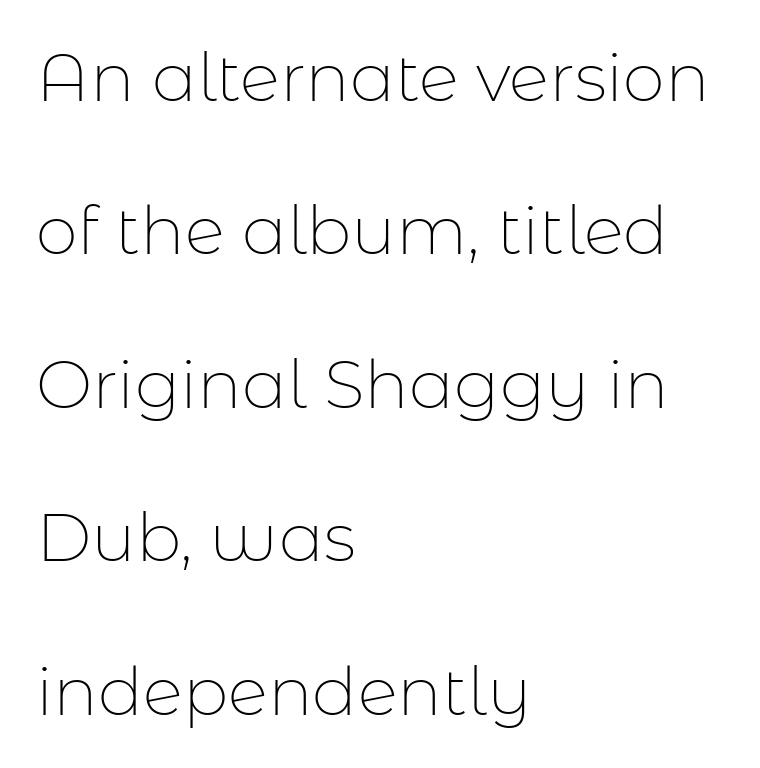
Q: Is the text bold? A: No.
Q: Is the text italic (slanted)? A: No, it is upright.
Q: Is the typeface a serif or a sans-serif typeface? A: Sans-serif.
Q: Is the text underlined? A: No.
Q: How is the paragraph aligned? A: Left-aligned.
Q: Is the spacing between letters normal or unusually wide? A: Normal.
Q: Is the spacing between lines tight, normal or loose? A: Loose.
Q: Width (condensed, normal, or wide)? A: Normal.
Q: Stroke contrast? A: Low.
Q: x-height? A: Medium.
Q: Monospaced? A: No.
